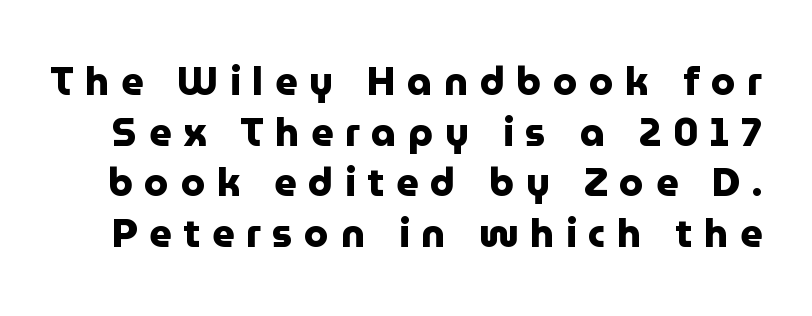
The image shows 39 px heavy sans-serif type, upright; set normal line spacing (1.3x), unusually wide letter spacing (+0.3 em), not underlined; low stroke contrast and a medium x-height.
